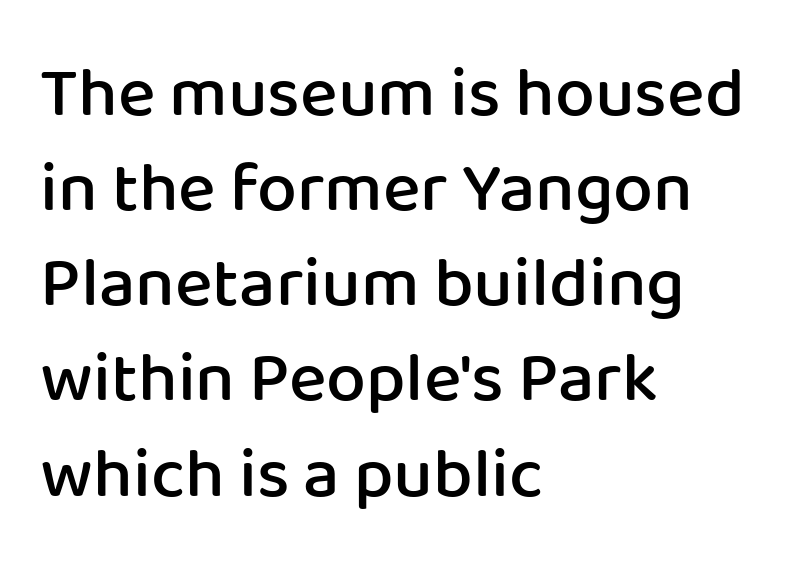
{"serif": "no", "italic": "no", "bold": "semi", "weight": "semibold", "width": "normal", "stroke_contrast": "low", "x_height": "medium", "monospaced": "no", "underline": "no", "align": "left", "line_spacing": "normal", "line_spacing_ratio": 1.34, "letter_spacing": "normal", "letter_spacing_em": 0.0, "glyph_px": 71}
